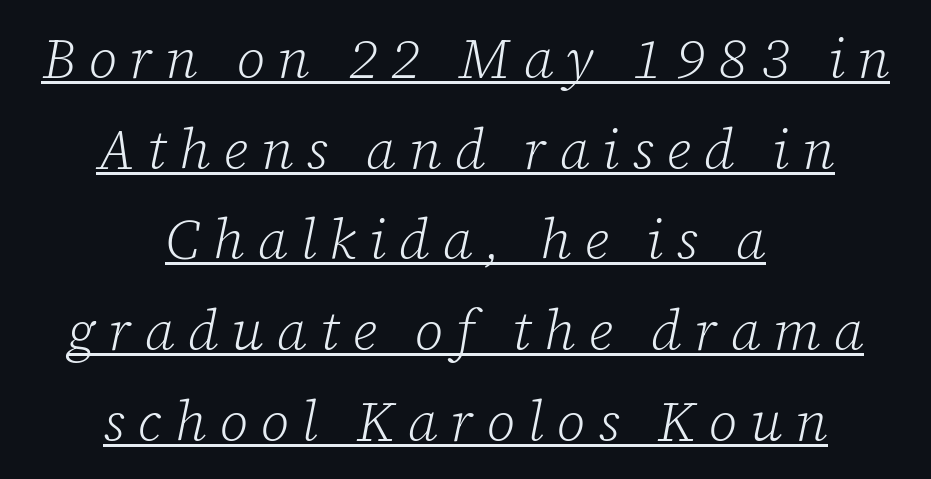
The image shows 56 px light serif type, italic (leaning right); set centered, normal line spacing (1.62x), unusually wide letter spacing (+0.23 em), underlined; low stroke contrast and a medium x-height.
